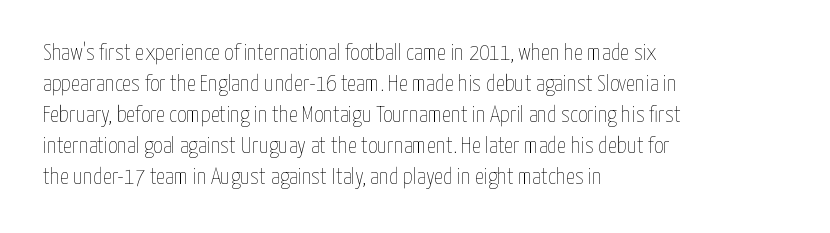
The image shows 23 px text type, upright; set left-aligned, normal line spacing (1.35x), normal letter spacing, not underlined.
